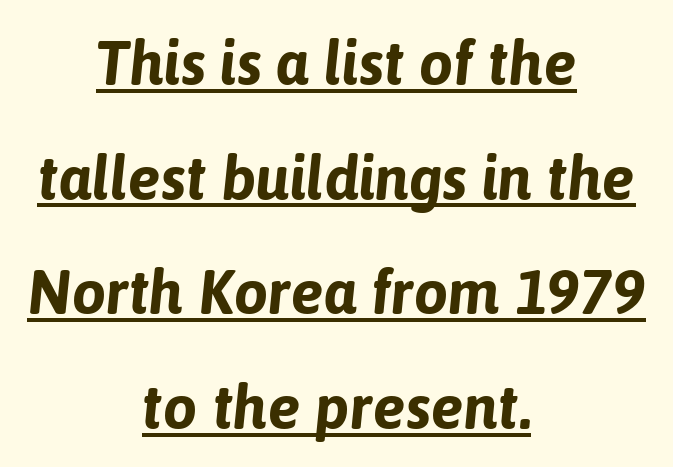
The image shows 61 px bold type, italic (leaning right); set centered, line spacing 1.88x, normal letter spacing, underlined; low stroke contrast and a medium x-height.
